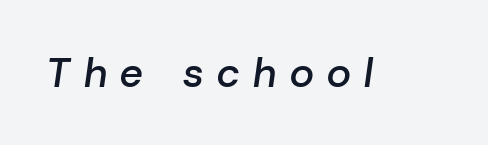
The image shows 41 px semibold type, italic (leaning right); set unusually wide letter spacing (+0.33 em), not underlined; low stroke contrast and a medium x-height.
